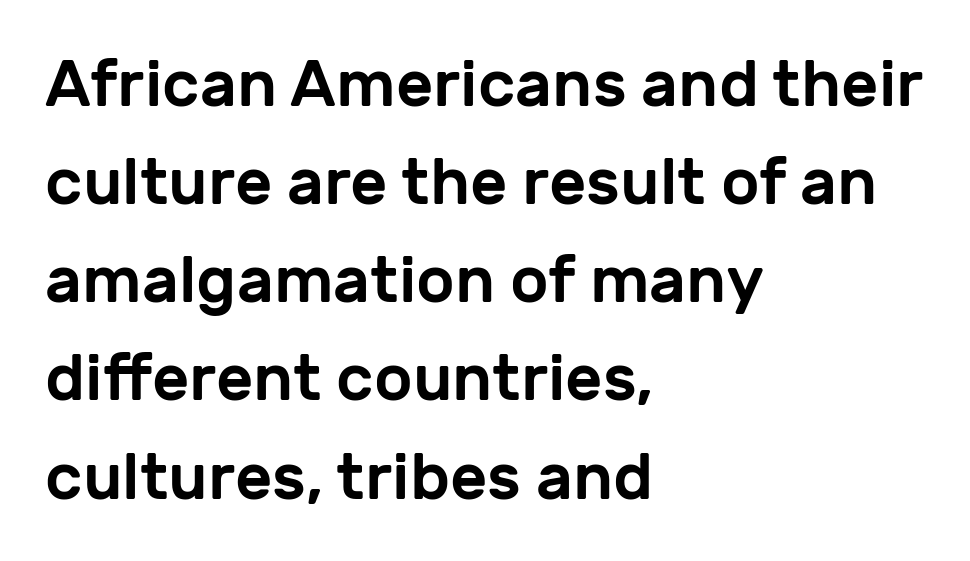
Classification — sans serif. Looks like regular typesetting: each glyph gets only the width it needs. This rendering features lettering with no underline. What's the leading like? Ordinary, nothing unusual. Rendered with straight, roman letterforms. One-word summary of the alignment: left.
